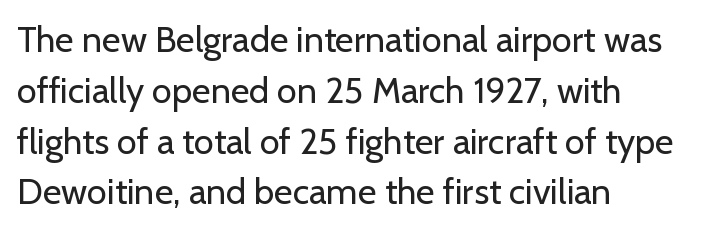
Weight: in the light-to-regular range. Posture: vertical. Each letter's strokes conclude bluntly, with no projecting serifs. Words appear dense and cohesive because spacing is normal.
